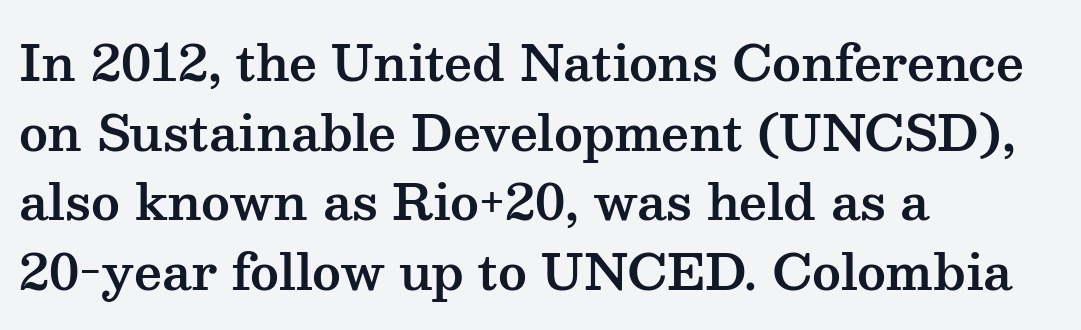
Does the copy run flush right? No — it runs flush left. The letters advance in unequal steps, a hallmark of proportional type. Does extra space separate the letters? No, they use regular spacing. Characters remain perfectly vertical along every line. Small tapered or slab feet sit at the stroke ends, so this counts as serif.
